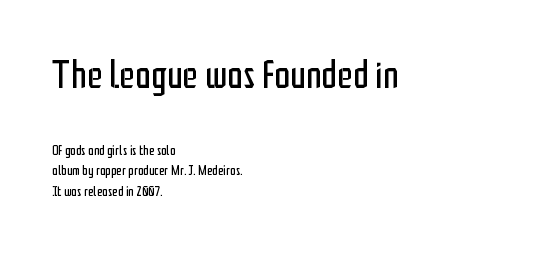
Q: Is the text bold? A: No.
Q: Is the text italic (slanted)? A: No, it is upright.
Q: Is the typeface a serif or a sans-serif typeface? A: Sans-serif.
Q: Is the text underlined? A: No.
Q: How is the paragraph aligned? A: Left-aligned.
Q: Is the spacing between letters normal or unusually wide? A: Normal.
Q: Is the spacing between lines tight, normal or loose? A: Normal.
Q: Which block of text is set in a larger size, the first (top) or the second (bottom)? A: The first (top) one.
Q: Width (condensed, normal, or wide)? A: Condensed.
Q: Stroke contrast? A: Low.
Q: x-height? A: Medium.
Q: Monospaced? A: No.
